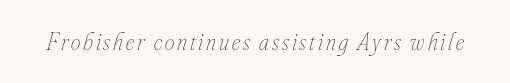
Bare-footed words on every line. Stem width sits at or under what a default text font uses. The rendering applies a slant to the glyphs.
